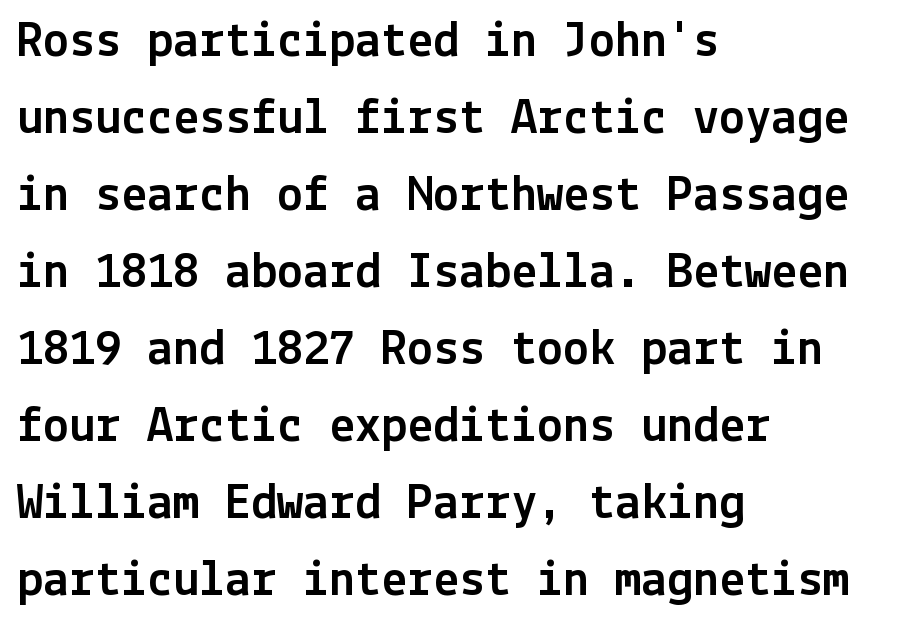
The image shows 52 px sans-serif type, upright; set left-aligned, normal line spacing (1.48x), normal letter spacing, not underlined; a medium x-height.
